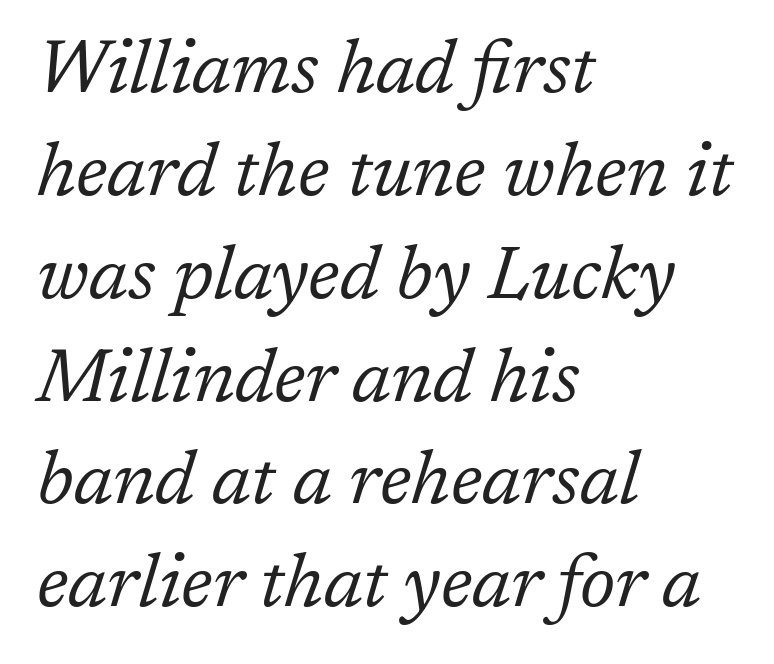
{"serif": "yes", "italic": "yes", "lean": "right", "slant_degrees": 17, "bold": "no", "weight": "regular", "width": "normal", "stroke_contrast": "low", "x_height": "medium", "monospaced": "no", "underline": "no", "align": "left", "line_spacing": "normal", "line_spacing_ratio": 1.39, "letter_spacing": "normal", "letter_spacing_em": 0.0, "glyph_px": 74}
